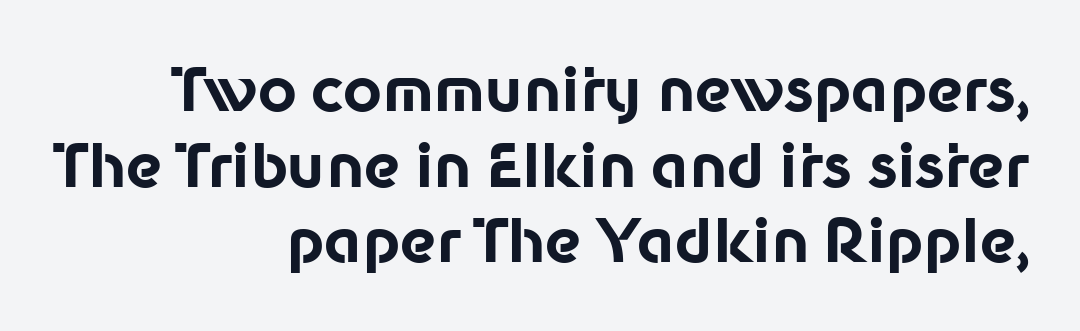
The image shows 60 px bold sans-serif type, upright; set right-aligned, normal line spacing (1.26x), normal letter spacing, not underlined; low stroke contrast and a medium x-height.
